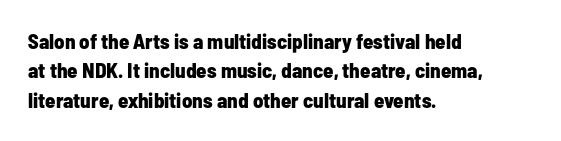
The image shows 21 px bold type, upright; set left-aligned, normal line spacing (1.4x), normal letter spacing, not underlined.
